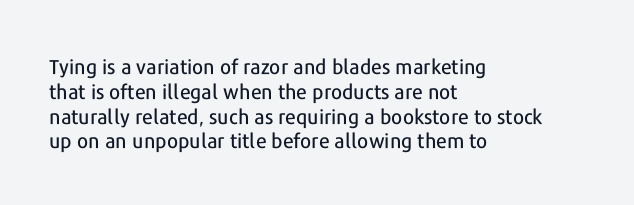
{"italic": "no", "underline": "no", "align": "left", "line_spacing_ratio": 1.24, "letter_spacing": "normal", "letter_spacing_em": 0.0, "glyph_px": 20}
